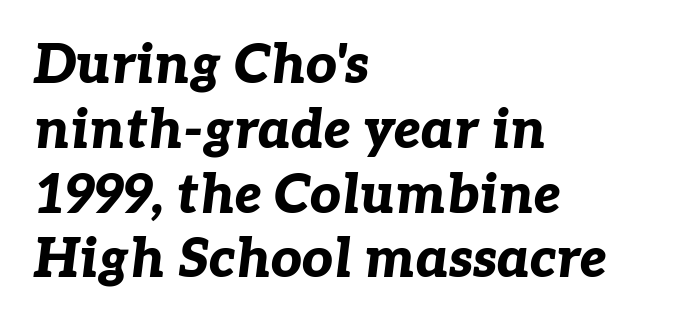
No extra tracking has been applied to these lines. This rendering features lettering with no underline. Does the weight exceed regular? Yes, all the way to bold. A typesetter would call this proportional, since set widths differ per character. Every character sits at an angle, as italics do.
